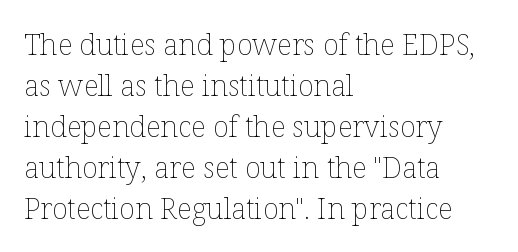
{"italic": "no", "bold": "no", "weight": "thin", "width": "normal", "stroke_contrast": "low", "x_height": "medium", "monospaced": "no", "underline": "no", "align": "left", "line_spacing": "normal", "line_spacing_ratio": 1.41, "letter_spacing": "normal", "letter_spacing_em": 0.0, "glyph_px": 29}
